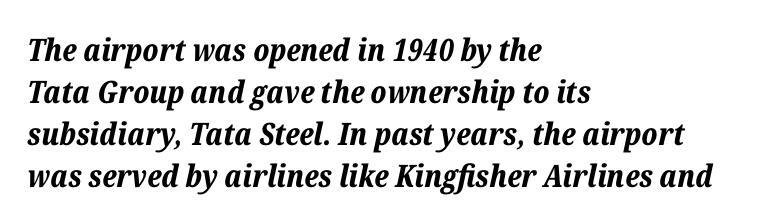
Q: Is the text bold? A: Yes.
Q: Is the text italic (slanted)? A: Yes, it leans right by about 12 degrees.
Q: Is the text underlined? A: No.
Q: How is the paragraph aligned? A: Left-aligned.
Q: Is the spacing between letters normal or unusually wide? A: Normal.
Q: Is the spacing between lines tight, normal or loose? A: Normal.
Q: Width (condensed, normal, or wide)? A: Normal.
Q: Stroke contrast? A: Low.
Q: x-height? A: Medium.
Q: Monospaced? A: No.
